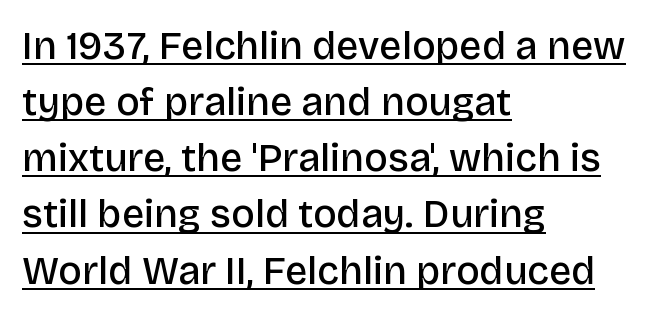
{"serif": "no", "italic": "no", "bold": "semi", "weight": "semibold", "width": "normal", "stroke_contrast": "low", "x_height": "large", "monospaced": "no", "underline": "yes", "align": "left", "line_spacing": "normal", "line_spacing_ratio": 1.44, "letter_spacing": "normal", "letter_spacing_em": 0.0, "glyph_px": 39}
